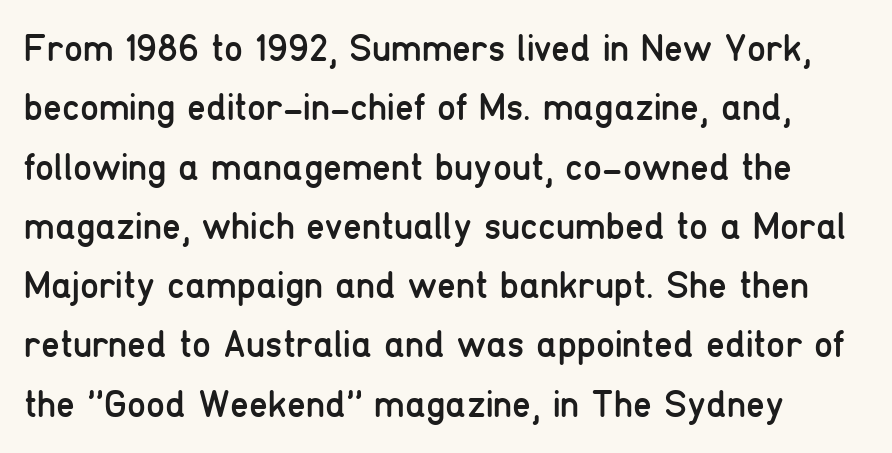
Spacing between characters is what you'd get straight out of the box. The lines sit at an ordinary, default distance from one another. The letters advance in unequal steps, a hallmark of proportional type. The area under the type is left untouched. The glyphs in this specimen are sans serif. No extra ink here — the face is not bold.
